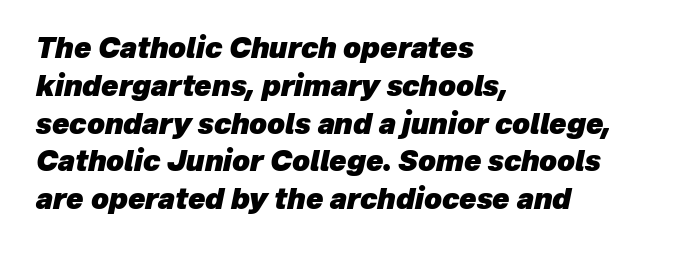
Q: Is the text bold? A: Yes.
Q: Is the text italic (slanted)? A: Yes, it leans right by about 12 degrees.
Q: Is the text underlined? A: No.
Q: How is the paragraph aligned? A: Left-aligned.
Q: Is the spacing between letters normal or unusually wide? A: Normal.
Q: Is the spacing between lines tight, normal or loose? A: Normal.
Q: Width (condensed, normal, or wide)? A: Normal.
Q: Stroke contrast? A: Low.
Q: x-height? A: Medium.
Q: Monospaced? A: No.
